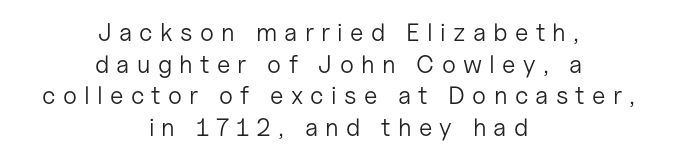
Q: Is the text bold? A: No.
Q: Is the text italic (slanted)? A: No, it is upright.
Q: Is the text underlined? A: No.
Q: How is the paragraph aligned? A: Centered.
Q: Is the spacing between letters normal or unusually wide? A: Unusually wide.
Q: Is the spacing between lines tight, normal or loose? A: Normal.
